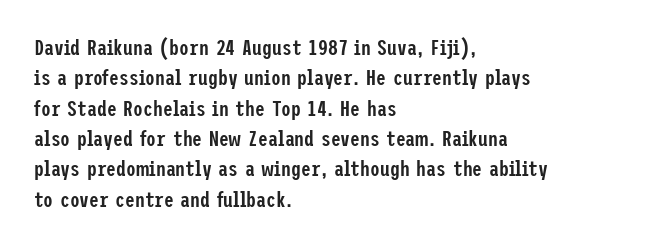
The lines sit at an ordinary, default distance from one another. Letter spacing: default. Check under the words: just untouched page. In terms of weight, the rendering is demibold, just under bold. Short and long lines alike share a common starting point at left. Quick note: not italic, upright.
